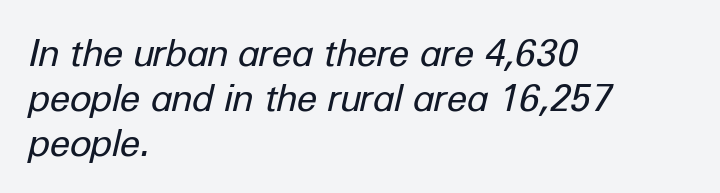
The image shows 37 px regular-weight type, italic (leaning right); set left-aligned, line spacing 1.21x, normal letter spacing, not underlined; low stroke contrast and a medium x-height.
